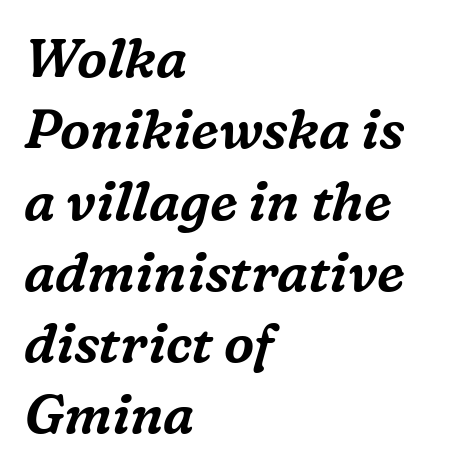
Summary of vertical rhythm: regular, with standard interline spacing. The space beneath each line is pristine and unruled. The typeface chosen for these lines features serifs. Letter spacing: default. A typesetter would call this proportional, since set widths differ per character. Slanted lettering throughout.
